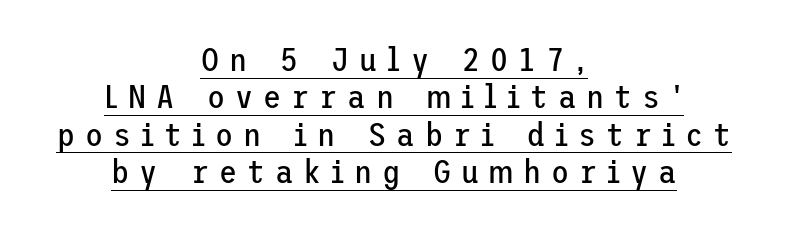
Q: Is the text bold? A: No.
Q: Is the text italic (slanted)? A: No, it is upright.
Q: Is the typeface a serif or a sans-serif typeface? A: Sans-serif.
Q: Is the text underlined? A: Yes.
Q: How is the paragraph aligned? A: Centered.
Q: Is the spacing between letters normal or unusually wide? A: Unusually wide.
Q: Is the spacing between lines tight, normal or loose? A: Tight.
Q: Width (condensed, normal, or wide)? A: Normal.
Q: Stroke contrast? A: Low.
Q: x-height? A: Medium.
